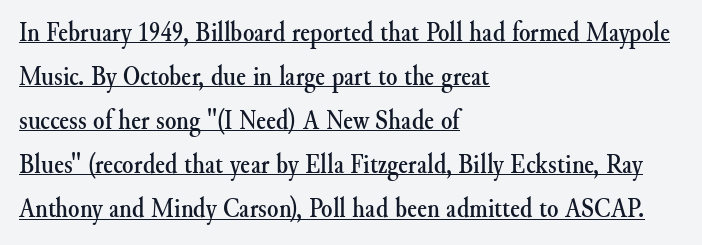
{"serif": "yes", "italic": "no", "width": "normal", "stroke_contrast": "medium", "x_height": "small", "monospaced": "no", "underline": "yes", "align": "left", "line_spacing": "normal", "line_spacing_ratio": 1.52, "letter_spacing": "normal", "letter_spacing_em": 0.0, "glyph_px": 29}
